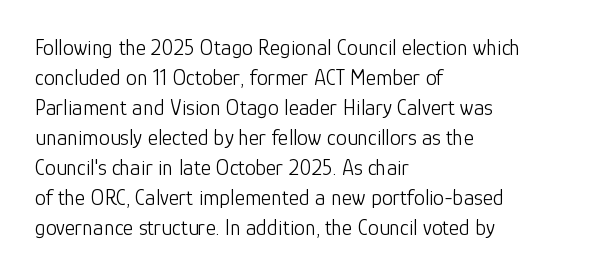
Q: Is the text bold? A: No.
Q: Is the text italic (slanted)? A: No, it is upright.
Q: Is the text underlined? A: No.
Q: How is the paragraph aligned? A: Left-aligned.
Q: Is the spacing between letters normal or unusually wide? A: Normal.
Q: Is the spacing between lines tight, normal or loose? A: Normal.
